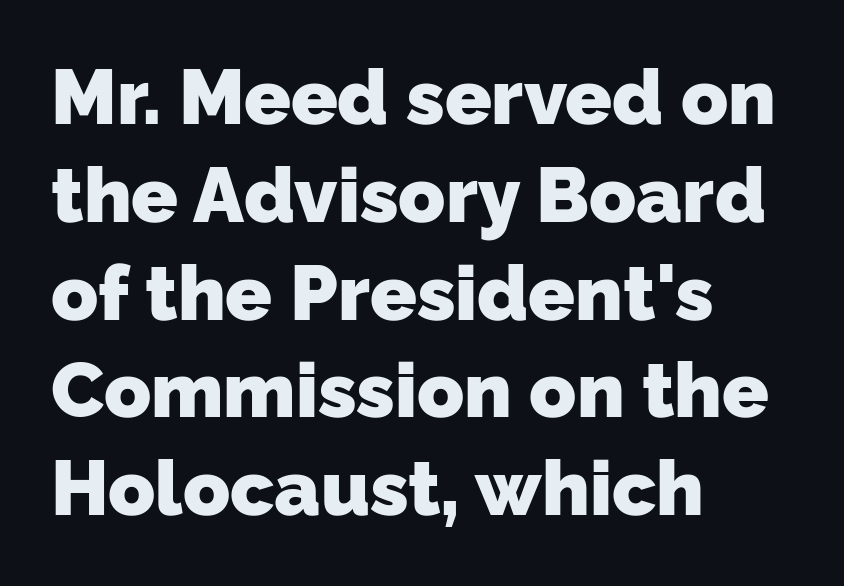
What kind of face is this? One without serifs — a sans. Is the letter spacing exaggerated? No — it looks like the ordinary default. Honestly, the row spacing looks completely unremarkable. The rag falls on the right side of this text block.
